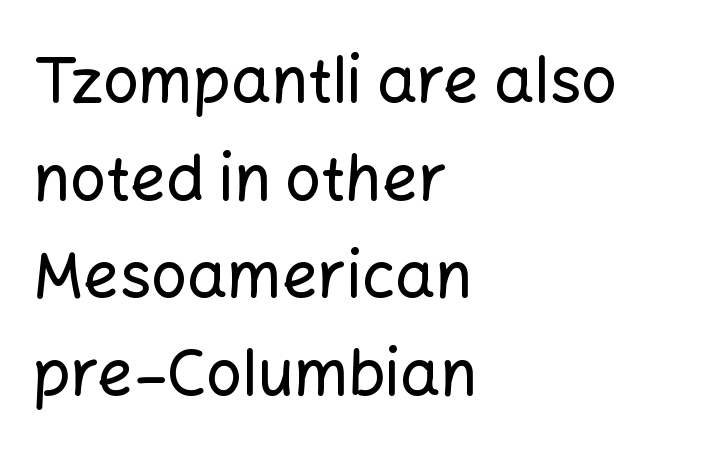
Q: Is the text italic (slanted)? A: No, it is upright.
Q: Is the typeface a serif or a sans-serif typeface? A: Sans-serif.
Q: Is the text underlined? A: No.
Q: How is the paragraph aligned? A: Left-aligned.
Q: Is the spacing between letters normal or unusually wide? A: Normal.
Q: Is the spacing between lines tight, normal or loose? A: Normal.
Q: Width (condensed, normal, or wide)? A: Normal.
Q: Stroke contrast? A: Low.
Q: x-height? A: Medium.
Q: Monospaced? A: No.
